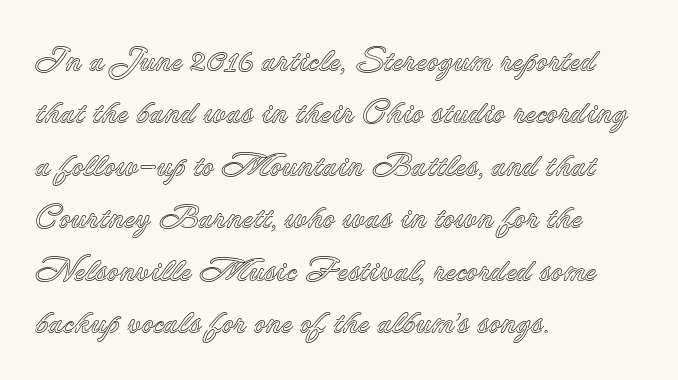
{"width": "normal", "x_height": "small", "monospaced": "no", "underline": "no", "align": "left", "line_spacing": "normal", "line_spacing_ratio": 1.59, "letter_spacing": "normal", "letter_spacing_em": 0.0, "glyph_px": 33}
